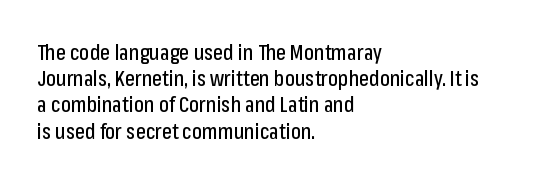
Q: Is the text italic (slanted)? A: No, it is upright.
Q: Is the text underlined? A: No.
Q: How is the paragraph aligned? A: Left-aligned.
Q: Is the spacing between letters normal or unusually wide? A: Normal.
Q: Is the spacing between lines tight, normal or loose? A: Normal.
